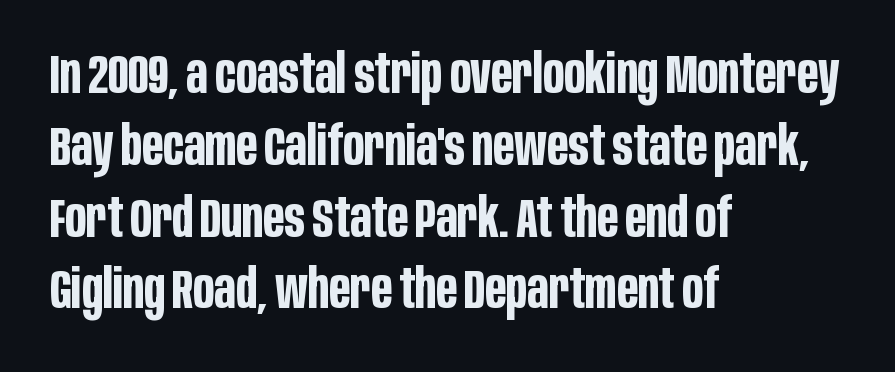
The image shows 54 px bold, condensed sans-serif type, upright; set left-aligned, normal line spacing (1.33x), normal letter spacing, not underlined; low stroke contrast and a large x-height.
